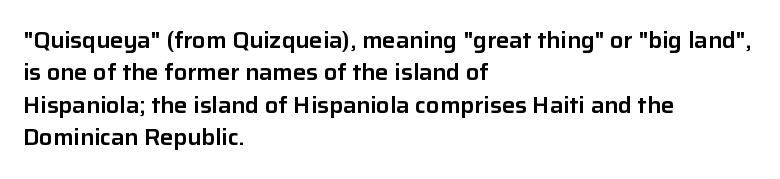
{"italic": "no", "underline": "no", "align": "left", "line_spacing": "normal", "line_spacing_ratio": 1.47, "letter_spacing": "normal", "letter_spacing_em": 0.0, "glyph_px": 22}
